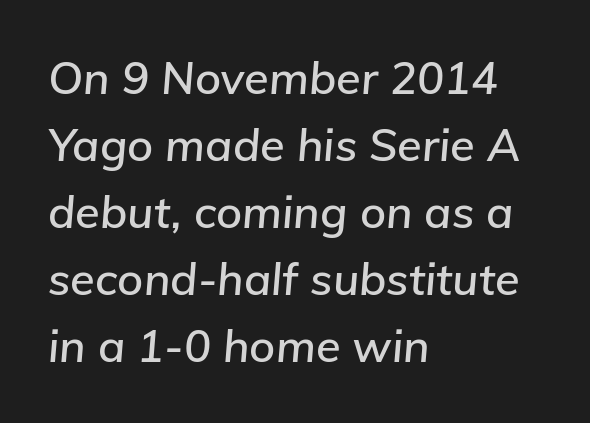
Q: Is the text italic (slanted)? A: Yes, it leans right by about 5 degrees.
Q: Is the text underlined? A: No.
Q: How is the paragraph aligned? A: Left-aligned.
Q: Is the spacing between letters normal or unusually wide? A: Normal.
Q: Is the spacing between lines tight, normal or loose? A: Normal.
Q: Width (condensed, normal, or wide)? A: Normal.
Q: Stroke contrast? A: Low.
Q: x-height? A: Medium.
Q: Monospaced? A: No.
